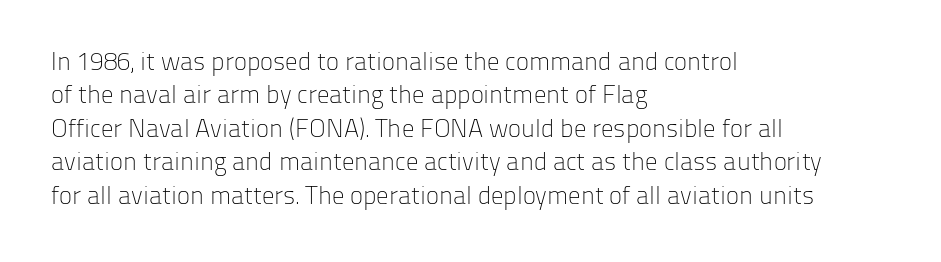
The image shows 25 px text type, upright; set left-aligned, normal line spacing (1.34x), normal letter spacing, not underlined.
